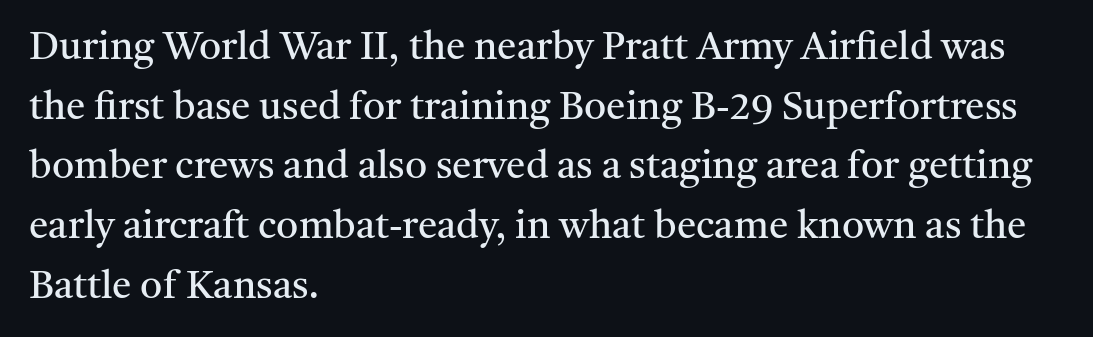
The foot of each line stays bare and open. The font is comparable to plain body text, perhaps lighter. Is this a fixed-width face? No — the glyphs have proportional, varying widths. The rendering anchors every line to the left-hand side. The letterforms sit shoulder to shoulder at normal distance.
